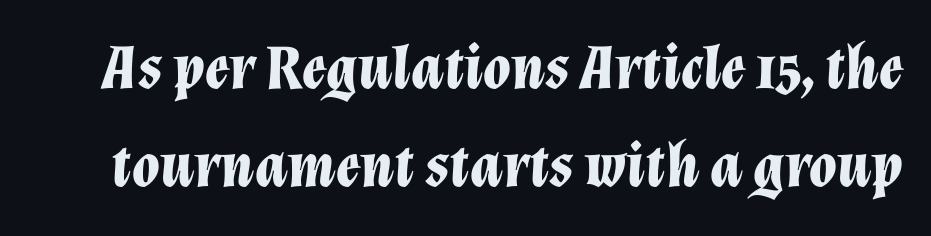
The image shows 63 px bold type, italic (leaning right); set normal line spacing (1.55x), normal letter spacing, not underlined; low stroke contrast and a medium x-height.
